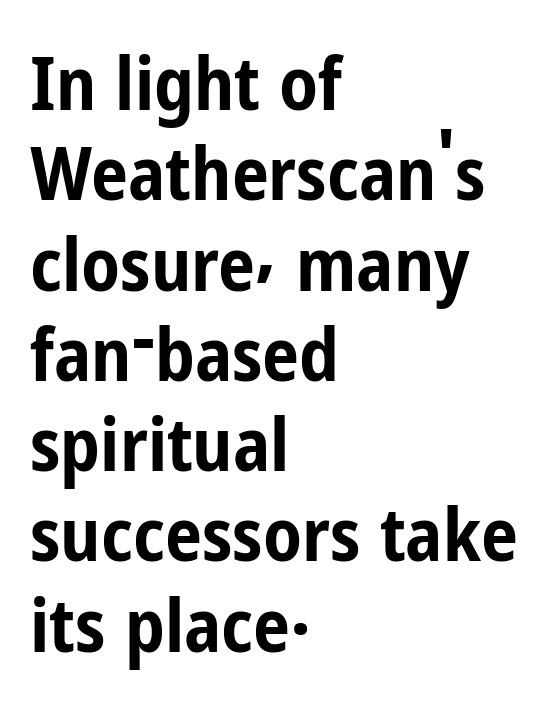
Thick stems and heavy bowls — unmistakably bold. Alignment: flush left. Words appear dense and cohesive because spacing is normal. This rendering features lettering with no underline.
